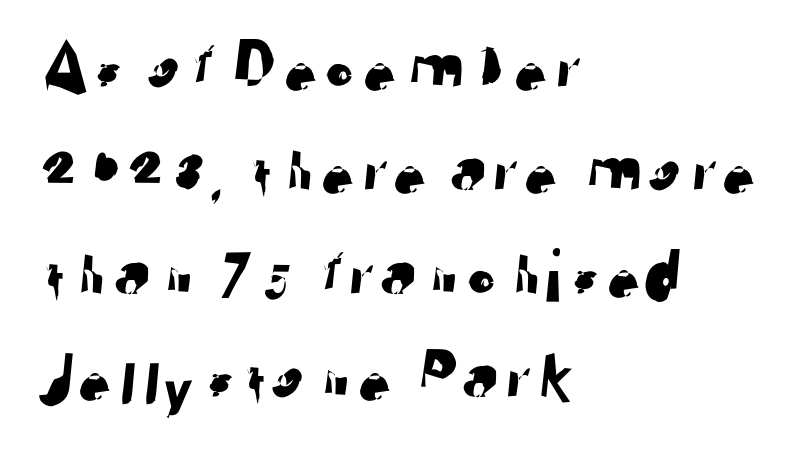
Q: Is the typeface a serif or a sans-serif typeface? A: Sans-serif.
Q: Is the text underlined? A: No.
Q: How is the paragraph aligned? A: Left-aligned.
Q: Is the spacing between letters normal or unusually wide? A: Normal.
Q: Is the spacing between lines tight, normal or loose? A: Normal.
Q: Width (condensed, normal, or wide)? A: Normal.
Q: Stroke contrast? A: Low.
Q: x-height? A: Medium.
Q: Monospaced? A: No.
